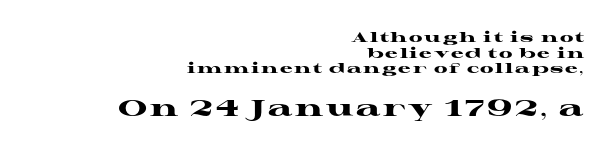
Quick note: interline space is minimal. The compositor pushed each line to the right boundary. Only glyphs here, with clear space below each row. How heavy is the stroke? Heavy — this is a bold. Bigger letters appear in the bottom chunk; the top chunk is reduced. This sample uses an upright cut, with every glyph sitting square on the baseline.
